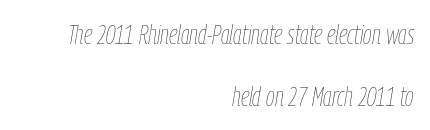
The image shows 28 px thin, condensed type, italic (leaning right); set right-aligned, loose line spacing (2.23x), normal letter spacing, not underlined; low stroke contrast and a medium x-height.
